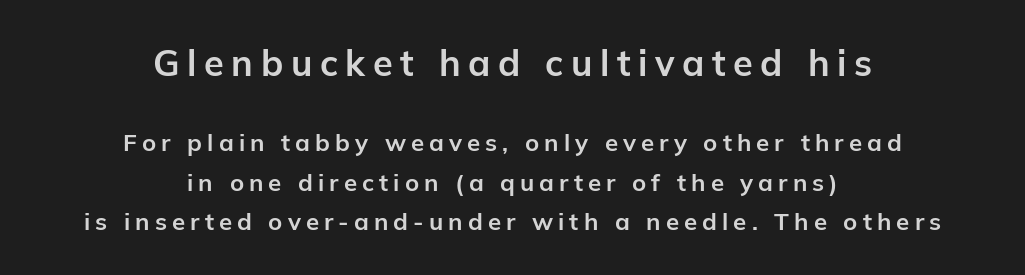
Q: Is the text bold? A: Yes.
Q: Is the text italic (slanted)? A: No, it is upright.
Q: Is the typeface a serif or a sans-serif typeface? A: Sans-serif.
Q: Is the text underlined? A: No.
Q: How is the paragraph aligned? A: Centered.
Q: Is the spacing between letters normal or unusually wide? A: Unusually wide.
Q: Is the spacing between lines tight, normal or loose? A: Normal.
Q: Which block of text is set in a larger size, the first (top) or the second (bottom)? A: The first (top) one.
Q: Width (condensed, normal, or wide)? A: Normal.
Q: Stroke contrast? A: Low.
Q: x-height? A: Medium.
Q: Monospaced? A: No.
